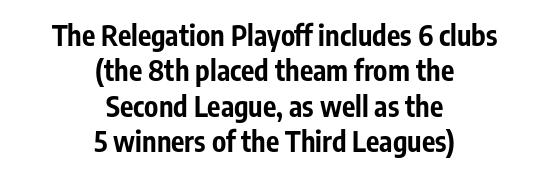
On the weight axis this lands at bold, roughly 700. In terms of letterform style, serifs are entirely absent. Inter-character spacing is left at the font's built-in metrics. Notice how the stems are strictly vertical — no italics here. The area under the type is left untouched.
